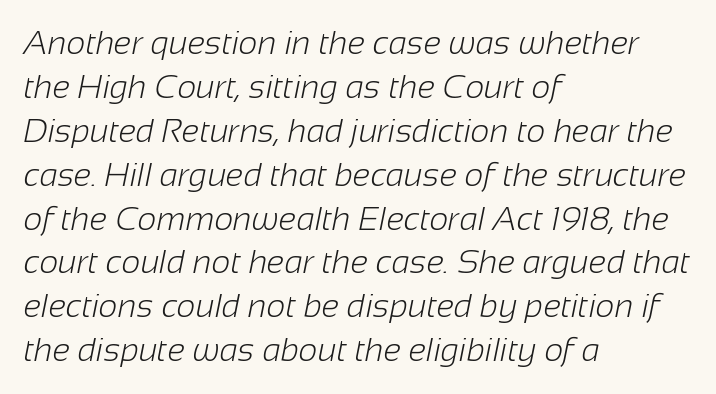
{"serif": "no", "bold": "no", "weight": "light", "width": "normal", "stroke_contrast": "low", "x_height": "medium", "monospaced": "no", "underline": "no", "align": "left", "line_spacing": "normal", "line_spacing_ratio": 1.33, "letter_spacing": "normal", "letter_spacing_em": 0.0, "glyph_px": 33}
